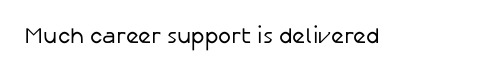
The space directly below the letters is spotless. Quick note: not italic, upright. The line texture is even and compact thanks to regular tracking. These glyphs show unthickened strokes, regular width or finer.
